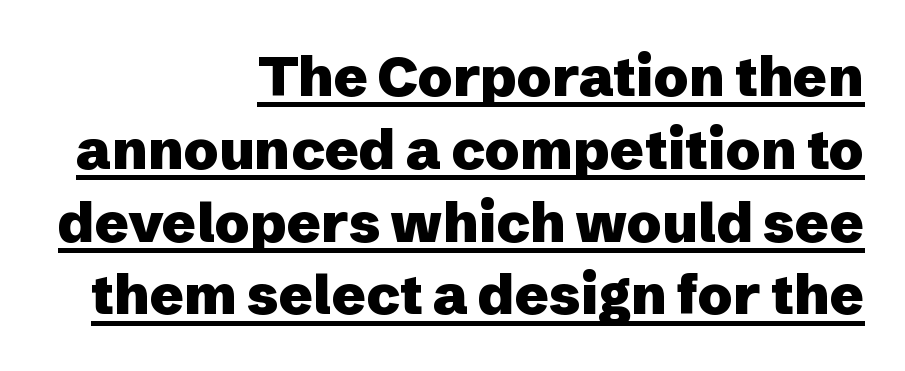
One-word summary of the alignment: right. Style check: upright. Glance below the letters and you will spot a drawn line. Thick stems and heavy bowls — unmistakably bold.
